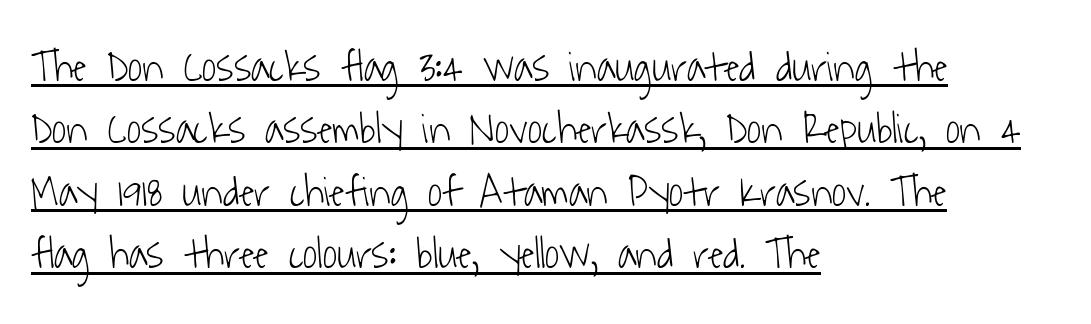
{"serif": "no", "bold": "no", "weight": "light", "width": "condensed", "stroke_contrast": "low", "x_height": "medium", "monospaced": "no", "underline": "yes", "align": "left", "line_spacing": "normal", "line_spacing_ratio": 1.42, "letter_spacing": "normal", "letter_spacing_em": 0.0, "glyph_px": 44}
